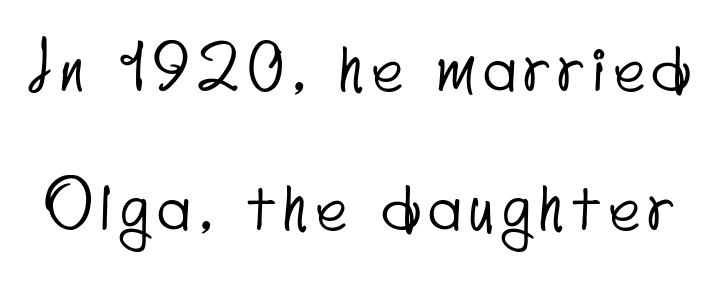
The image shows 66 px condensed sans-serif type; set loose line spacing (2.1x), not underlined; low stroke contrast and a small x-height.
